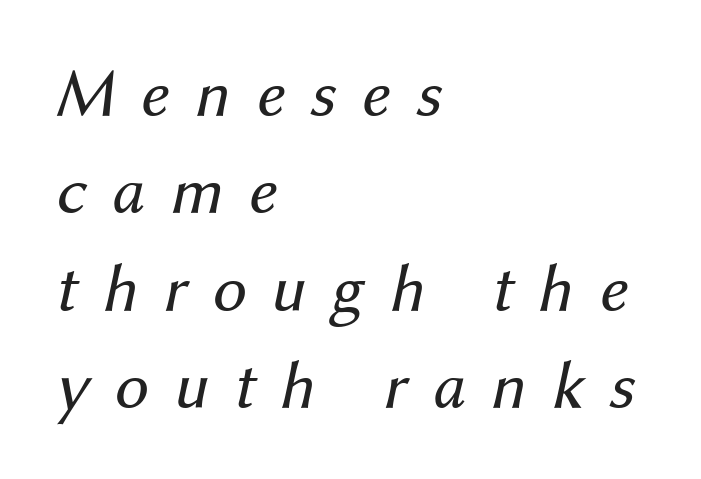
The image shows 69 px regular-weight type, italic (leaning right); set left-aligned, normal line spacing (1.41x), unusually wide letter spacing (+0.36 em), not underlined; medium stroke contrast and a medium x-height.
